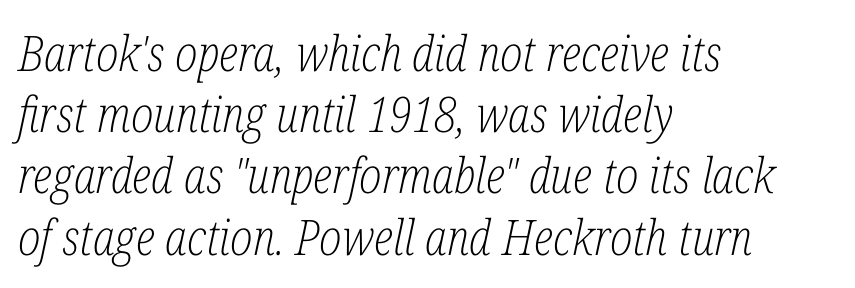
Q: Is the text bold? A: No.
Q: Is the text italic (slanted)? A: Yes, it leans right by about 12 degrees.
Q: Is the typeface a serif or a sans-serif typeface? A: Serif.
Q: Is the text underlined? A: No.
Q: How is the paragraph aligned? A: Left-aligned.
Q: Is the spacing between letters normal or unusually wide? A: Normal.
Q: Is the spacing between lines tight, normal or loose? A: Normal.
Q: Width (condensed, normal, or wide)? A: Condensed.
Q: Stroke contrast? A: Low.
Q: x-height? A: Medium.
Q: Monospaced? A: No.
